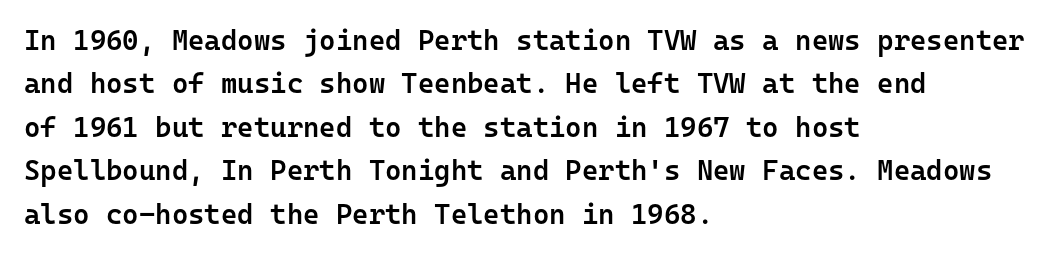
The image shows 28 px semibold sans-serif type, upright, monospaced; set left-aligned, normal line spacing (1.55x), normal letter spacing, not underlined; low stroke contrast and a medium x-height.
